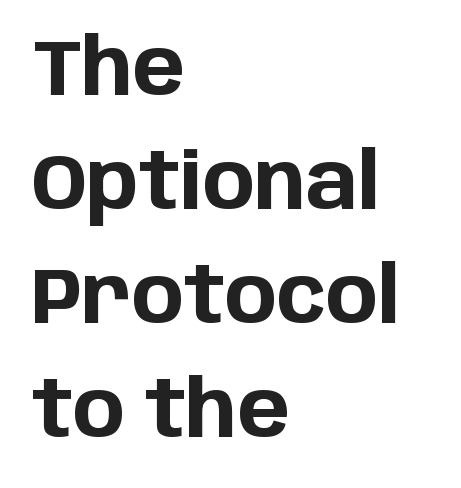
The image shows 78 px bold sans-serif type, upright; set left-aligned, normal line spacing (1.46x), normal letter spacing, not underlined; low stroke contrast and a large x-height.
